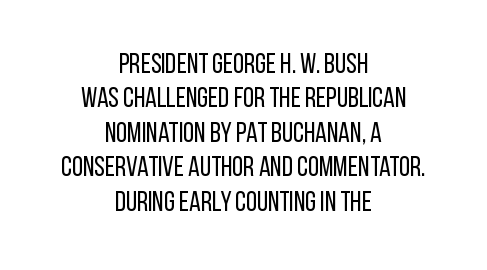
The image shows 28 px regular-weight, condensed sans-serif type, upright; set centered, line spacing 1.23x, normal letter spacing, not underlined; low stroke contrast and a large x-height.
